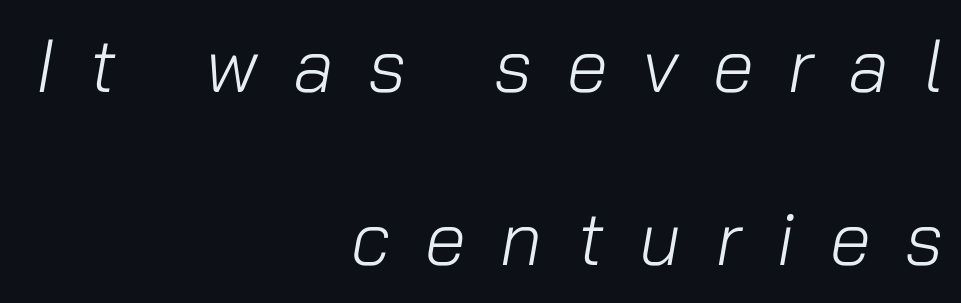
The image shows 74 px light type, italic (leaning right); set right-aligned, loose line spacing (2.34x), unusually wide letter spacing (+0.47 em), not underlined; low stroke contrast and a medium x-height.
